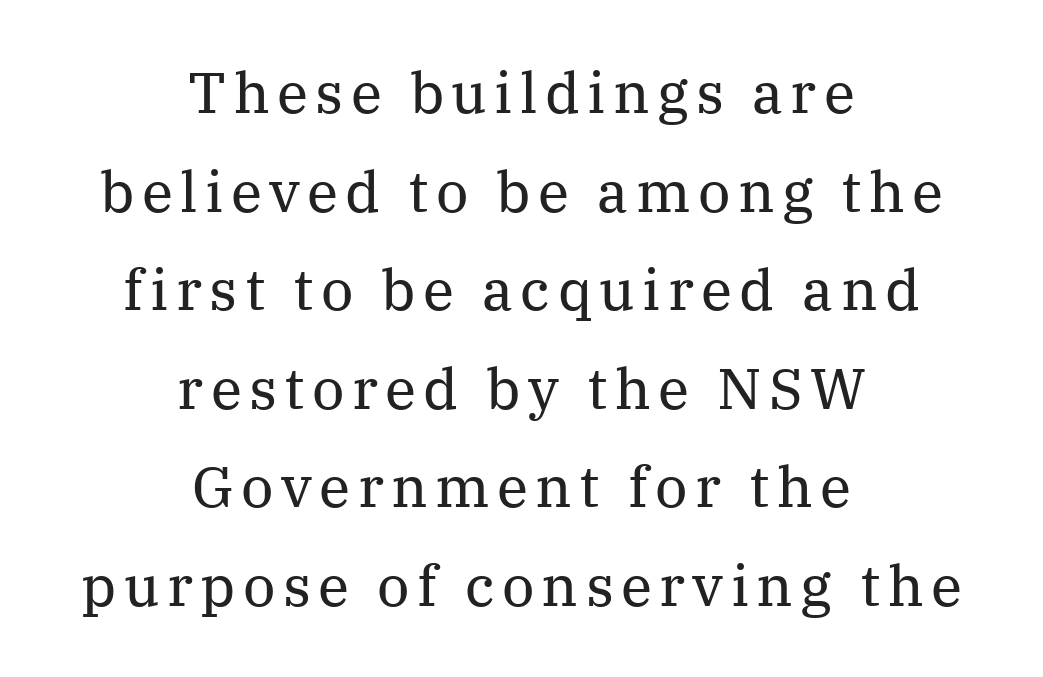
Looks like regular typesetting: each glyph gets only the width it needs. This rendering uses center alignment, leaving both contours irregular but symmetric. Rule under the text: the space is simply empty. Every character sits straight up, as roman type does.
